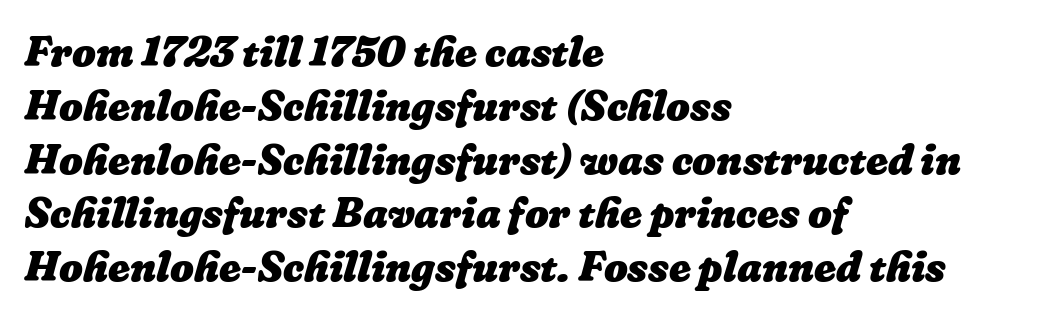
Q: Is the text bold? A: Yes.
Q: Is the text underlined? A: No.
Q: How is the paragraph aligned? A: Left-aligned.
Q: Is the spacing between letters normal or unusually wide? A: Normal.
Q: Is the spacing between lines tight, normal or loose? A: Normal.
Q: Width (condensed, normal, or wide)? A: Normal.
Q: Stroke contrast? A: Low.
Q: x-height? A: Medium.
Q: Monospaced? A: No.
